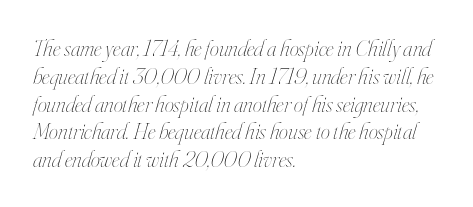
The image shows 23 px text type, italic (leaning right); set left-aligned, line spacing 1.21x, normal letter spacing, not underlined.
